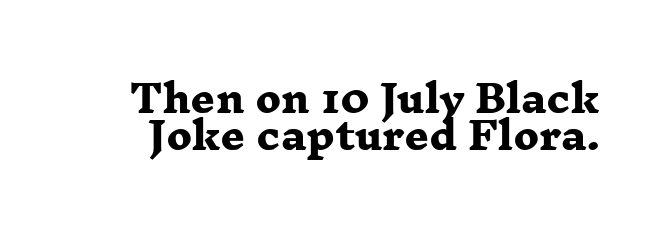
{"serif": "yes", "bold": "yes", "weight": "heavy", "width": "wide", "stroke_contrast": "low", "x_height": "medium", "monospaced": "no", "underline": "no", "line_spacing": "tight", "line_spacing_ratio": 0.98, "letter_spacing": "normal", "letter_spacing_em": 0.0, "glyph_px": 38}
